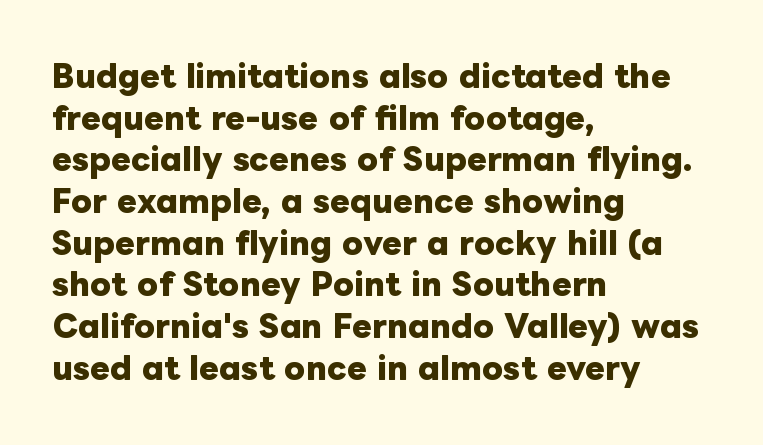
{"italic": "no", "bold": "yes", "weight": "heavy", "width": "normal", "stroke_contrast": "low", "x_height": "medium", "monospaced": "no", "underline": "no", "align": "left", "line_spacing": "normal", "line_spacing_ratio": 1.39, "letter_spacing": "normal", "letter_spacing_em": 0.0, "glyph_px": 30}
